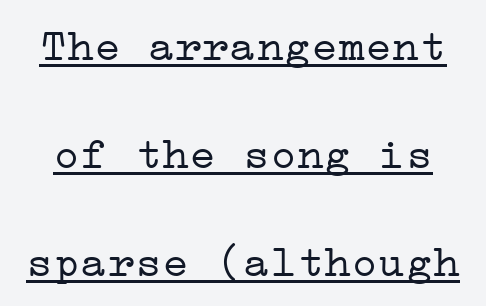
{"serif": "yes", "italic": "no", "bold": "no", "weight": "light", "width": "wide", "stroke_contrast": "low", "x_height": "medium", "underline": "yes", "line_spacing": "loose", "line_spacing_ratio": 2.4, "letter_spacing": "normal", "letter_spacing_em": 0.0, "glyph_px": 45}
